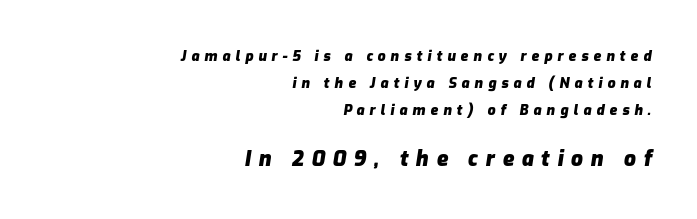
Underline: absent. This block would shrink considerably if given ordinary leading; it's expanded now. When letters slant like this, we call the style italic. Does the bottom block carry the larger type? Yes, it does. Set as a true bold cut, around the 700 mark.
